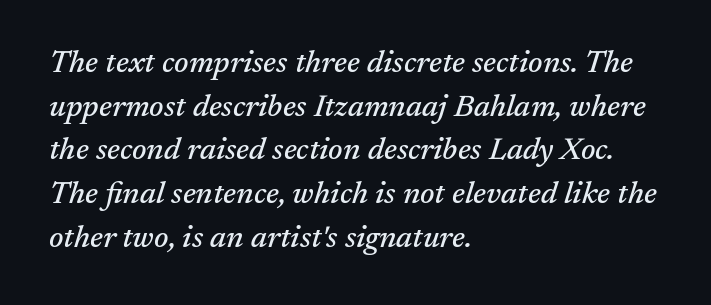
{"serif": "yes", "italic": "yes", "lean": "right", "slant_degrees": 17, "width": "normal", "stroke_contrast": "medium", "x_height": "medium", "monospaced": "no", "underline": "no", "align": "left", "line_spacing": "normal", "line_spacing_ratio": 1.41, "letter_spacing": "normal", "letter_spacing_em": 0.0, "glyph_px": 31}
